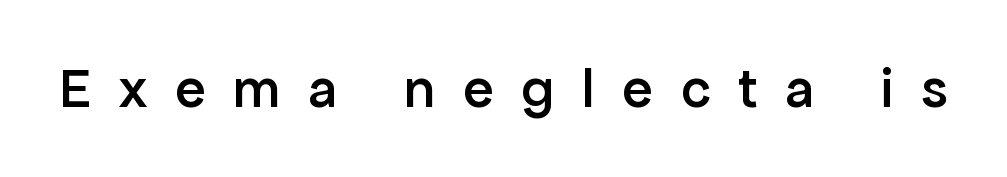
The image shows 56 px semibold sans-serif type, upright; set unusually wide letter spacing (+0.5 em), not underlined; low stroke contrast and a medium x-height.
